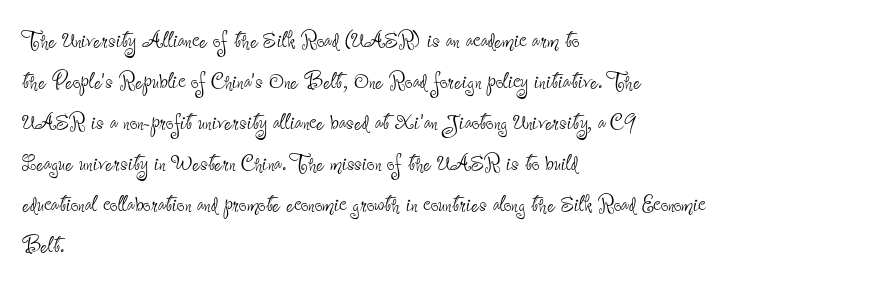
The image shows 27 px text type; set left-aligned, normal line spacing (1.52x), normal letter spacing, not underlined.
